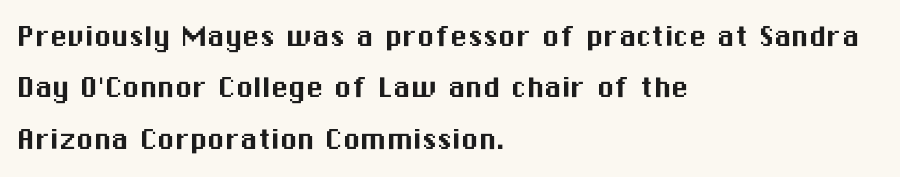
Q: Is the text italic (slanted)? A: No, it is upright.
Q: Is the typeface a serif or a sans-serif typeface? A: Sans-serif.
Q: Is the text underlined? A: No.
Q: How is the paragraph aligned? A: Left-aligned.
Q: Is the spacing between letters normal or unusually wide? A: Normal.
Q: Is the spacing between lines tight, normal or loose? A: Normal.
Q: Width (condensed, normal, or wide)? A: Normal.
Q: Stroke contrast? A: Medium.
Q: x-height? A: Medium.
Q: Monospaced? A: No.
